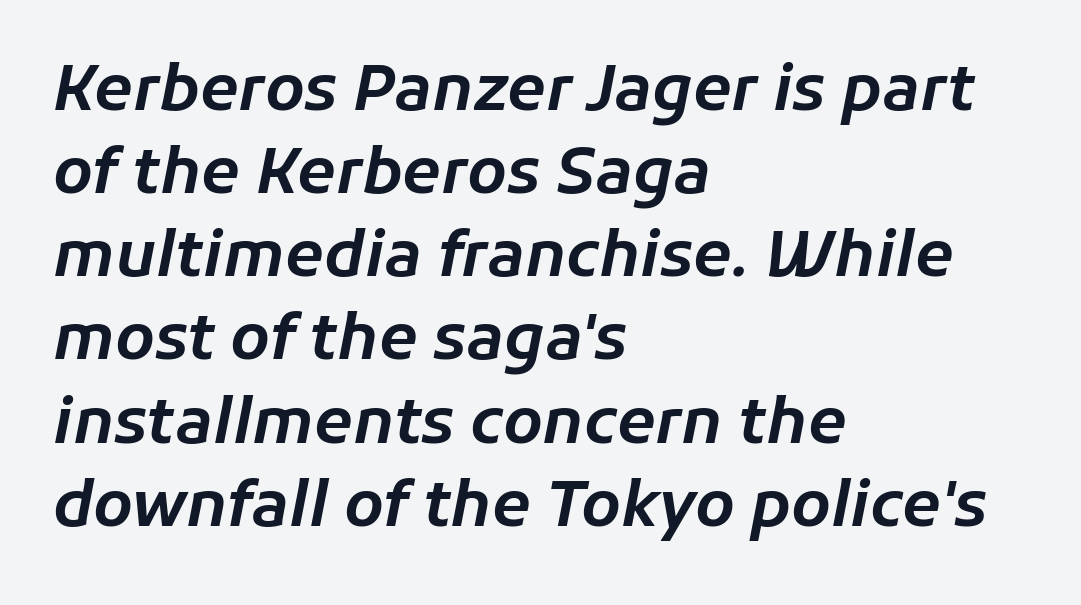
Q: Is the text italic (slanted)? A: Yes, it leans right by about 11 degrees.
Q: Is the text underlined? A: No.
Q: How is the paragraph aligned? A: Left-aligned.
Q: Is the spacing between letters normal or unusually wide? A: Normal.
Q: Is the spacing between lines tight, normal or loose? A: Normal.
Q: Width (condensed, normal, or wide)? A: Normal.
Q: Stroke contrast? A: Low.
Q: x-height? A: Medium.
Q: Monospaced? A: No.
